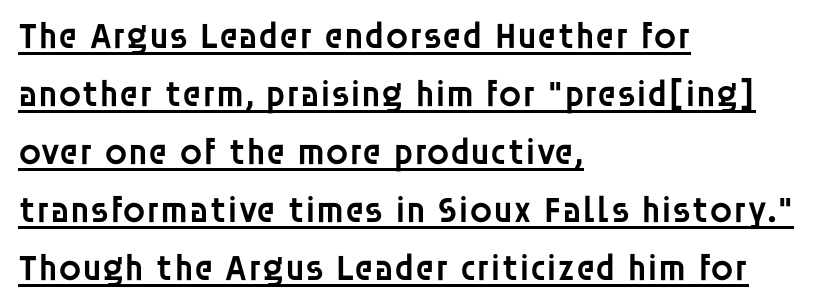
Q: Is the text bold? A: Semi-bold.
Q: Is the text italic (slanted)? A: No, it is upright.
Q: Is the typeface a serif or a sans-serif typeface? A: Sans-serif.
Q: Is the text underlined? A: Yes.
Q: How is the paragraph aligned? A: Left-aligned.
Q: Is the spacing between letters normal or unusually wide? A: Normal.
Q: Is the spacing between lines tight, normal or loose? A: Normal.
Q: Width (condensed, normal, or wide)? A: Normal.
Q: Stroke contrast? A: Low.
Q: x-height? A: Large.
Q: Monospaced? A: No.
